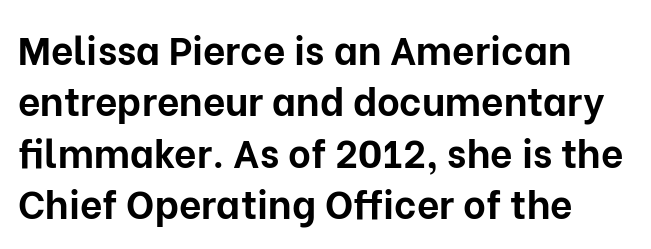
The image shows 39 px bold sans-serif type, upright; set left-aligned, normal line spacing (1.32x), normal letter spacing, not underlined; low stroke contrast and a medium x-height.
